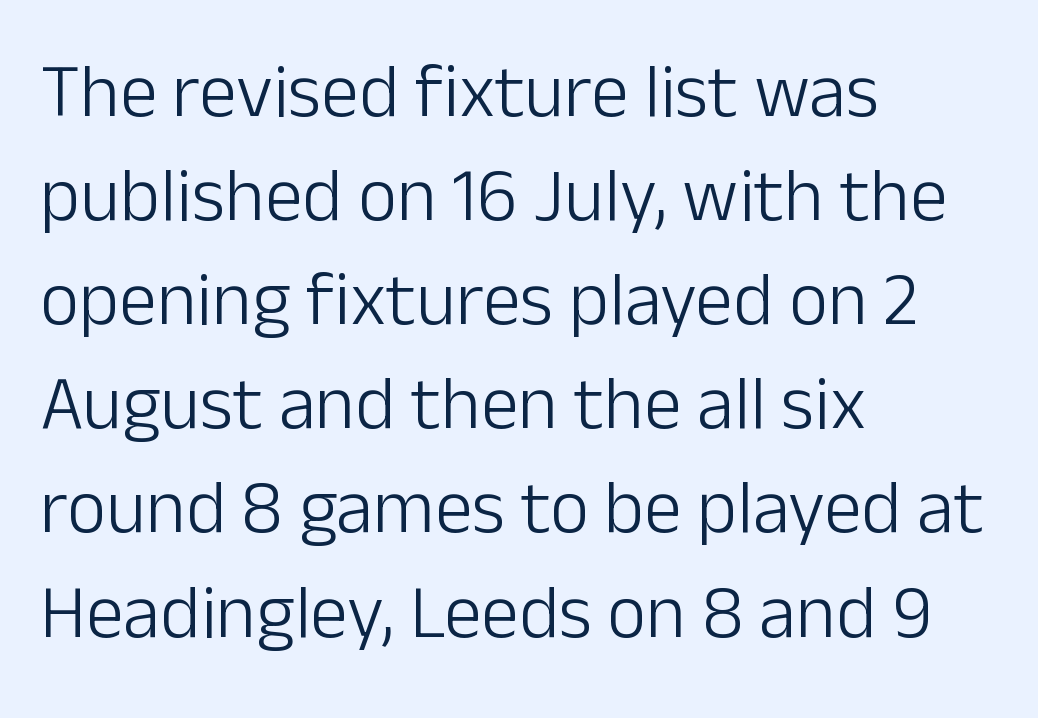
The image shows 76 px light sans-serif type, upright; set left-aligned, normal line spacing (1.37x), normal letter spacing, not underlined; low stroke contrast and a medium x-height.
